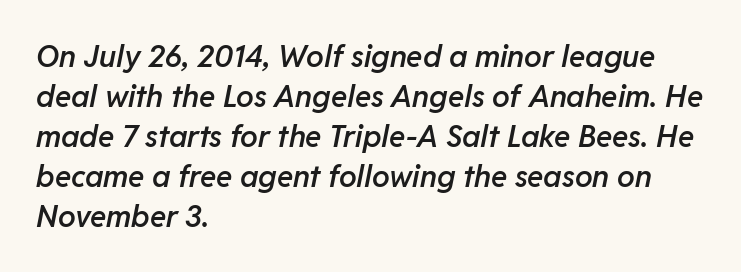
The typesetting leans somewhat heavy: a semibold. Here the designer chose a conventional face with non-uniform glyph widths. The whole block is typeset with a tilt. Observe the ordinary spacing: letters are neighbours, not strangers. Casual observation: everything's shoved over to the left. The designer left line spacing at the default.
